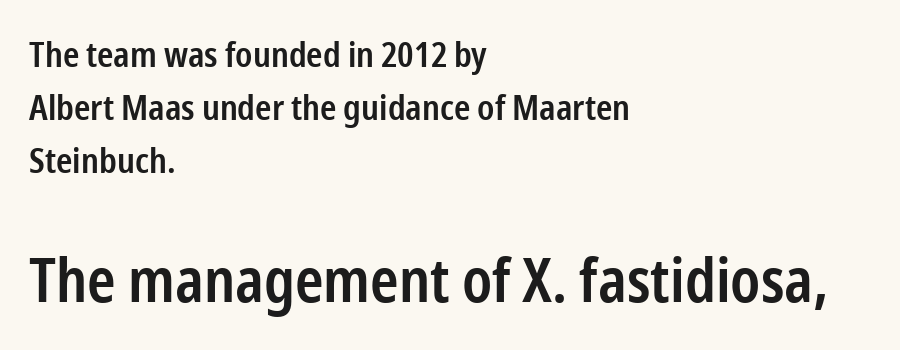
Q: Is the text bold? A: Semi-bold.
Q: Is the text italic (slanted)? A: No, it is upright.
Q: Is the typeface a serif or a sans-serif typeface? A: Sans-serif.
Q: Is the text underlined? A: No.
Q: How is the paragraph aligned? A: Left-aligned.
Q: Is the spacing between letters normal or unusually wide? A: Normal.
Q: Is the spacing between lines tight, normal or loose? A: Normal.
Q: Which block of text is set in a larger size, the first (top) or the second (bottom)? A: The second (bottom) one.
Q: Width (condensed, normal, or wide)? A: Condensed.
Q: Stroke contrast? A: Low.
Q: x-height? A: Medium.
Q: Monospaced? A: No.
